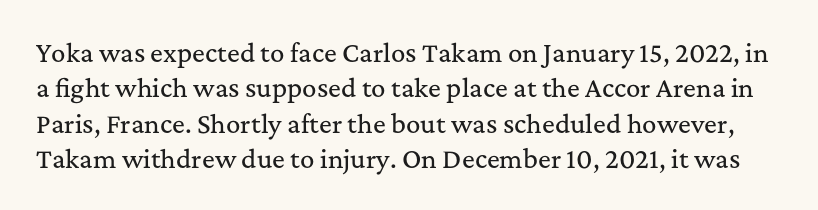
Q: Is the text italic (slanted)? A: No, it is upright.
Q: Is the text underlined? A: No.
Q: Is the spacing between letters normal or unusually wide? A: Normal.
Q: Is the spacing between lines tight, normal or loose? A: Normal.
